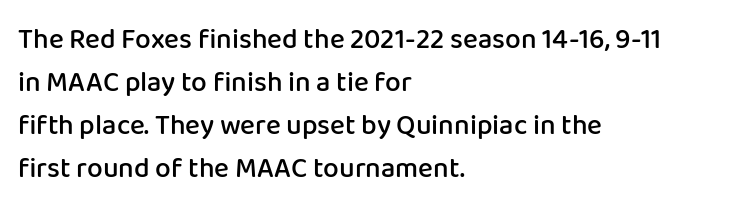
The image shows 28 px semibold sans-serif type, upright; set left-aligned, normal line spacing (1.53x), normal letter spacing, not underlined; low stroke contrast and a medium x-height.
